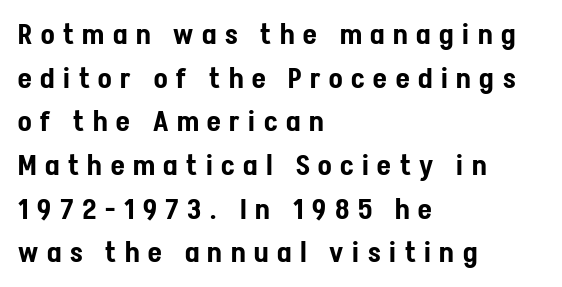
{"serif": "no", "italic": "no", "width": "condensed", "stroke_contrast": "low", "x_height": "medium", "monospaced": "no", "underline": "no", "align": "left", "line_spacing": "normal", "line_spacing_ratio": 1.56, "letter_spacing": "wide", "letter_spacing_em": 0.31, "glyph_px": 28}
